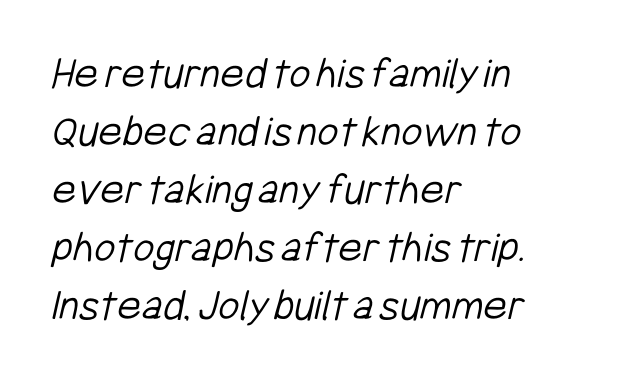
The image shows 46 px light, condensed sans-serif type; set left-aligned, normal line spacing (1.26x), normal letter spacing, not underlined; low stroke contrast and a medium x-height.
